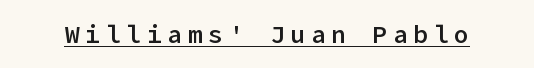
The image shows 25 px text type, upright; set unusually wide letter spacing (+0.22 em), underlined.
